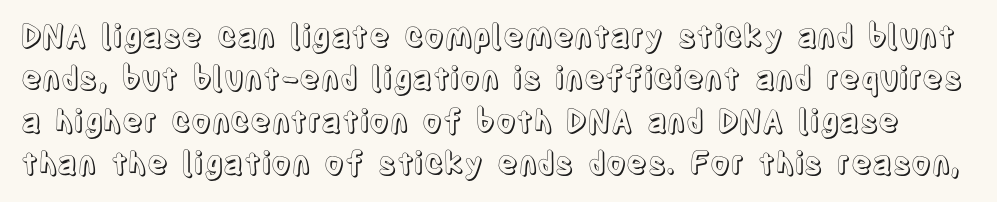
{"italic": "no", "width": "condensed", "x_height": "large", "monospaced": "no", "underline": "no", "line_spacing": "normal", "line_spacing_ratio": 1.37, "letter_spacing": "normal", "letter_spacing_em": 0.0, "glyph_px": 31}
